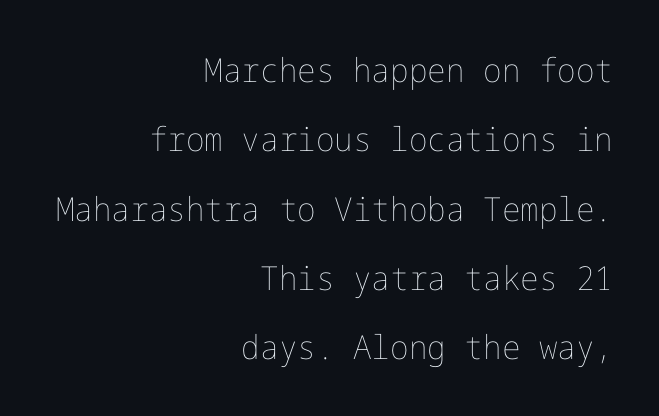
{"italic": "no", "bold": "no", "weight": "thin", "width": "normal", "stroke_contrast": "low", "x_height": "medium", "underline": "no", "align": "right", "line_spacing": "loose", "line_spacing_ratio": 2.1, "letter_spacing": "normal", "letter_spacing_em": 0.0, "glyph_px": 33}
